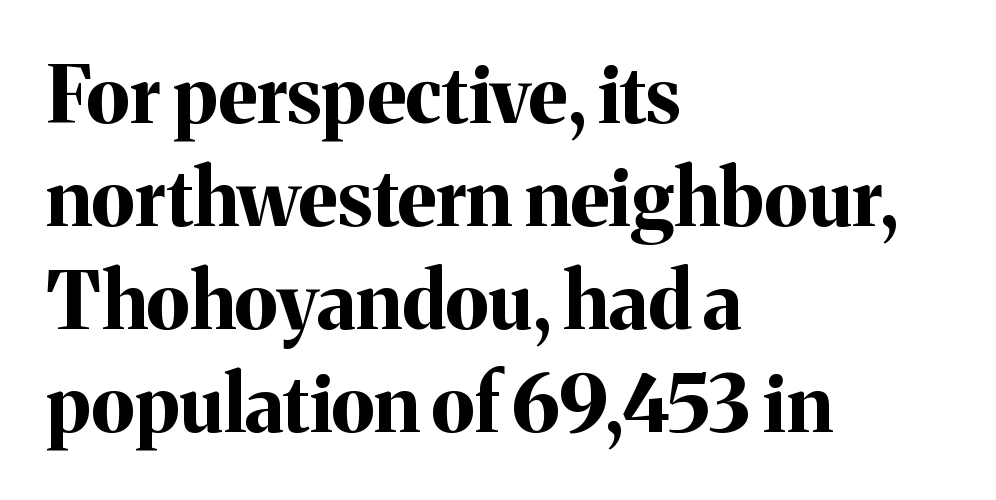
{"serif": "yes", "italic": "no", "bold": "yes", "weight": "bold", "width": "normal", "stroke_contrast": "medium", "x_height": "medium", "monospaced": "no", "underline": "no", "align": "left", "line_spacing": "normal", "line_spacing_ratio": 1.32, "letter_spacing": "normal", "letter_spacing_em": 0.0, "glyph_px": 78}
